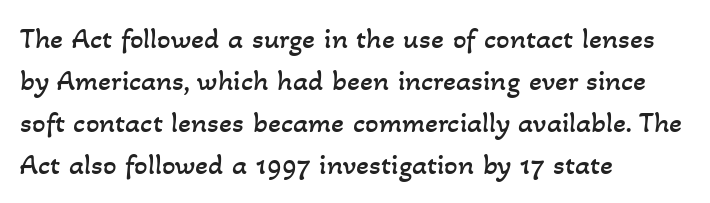
The image shows 30 px regular-weight type; set left-aligned, normal line spacing (1.4x), normal letter spacing, not underlined; low stroke contrast and a small x-height.
